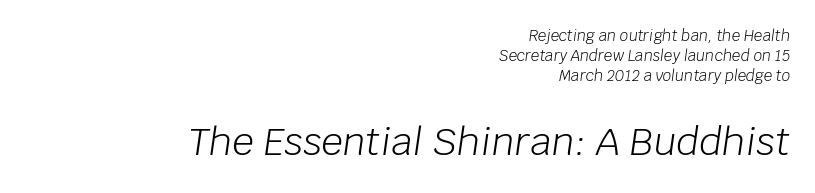
The rendering uses natural spacing where letterforms have individual widths. These glyphs show unthickened strokes, regular width or finer. No word sits above an underline. Observe the lean: these are italic letterforms. Rows of type keep a routine distance in the vertical direction.
